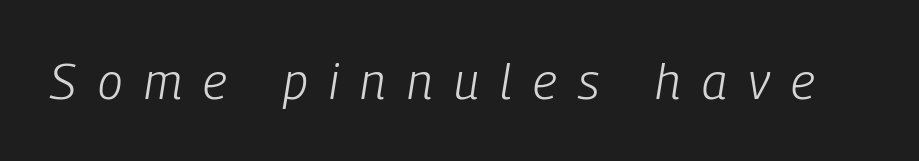
{"italic": "yes", "lean": "right", "slant_degrees": 9, "bold": "no", "weight": "light", "width": "condensed", "stroke_contrast": "low", "x_height": "medium", "monospaced": "no", "underline": "no", "letter_spacing": "wide", "letter_spacing_em": 0.43, "glyph_px": 50}
